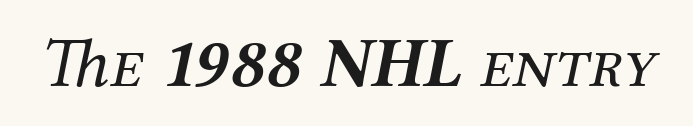
{"serif": "yes", "italic": "yes", "lean": "right", "slant_degrees": 12, "bold": "no", "weight": "regular", "width": "normal", "stroke_contrast": "medium", "x_height": "medium", "monospaced": "no", "underline": "no", "letter_spacing": "normal", "letter_spacing_em": 0.0, "glyph_px": 71}
